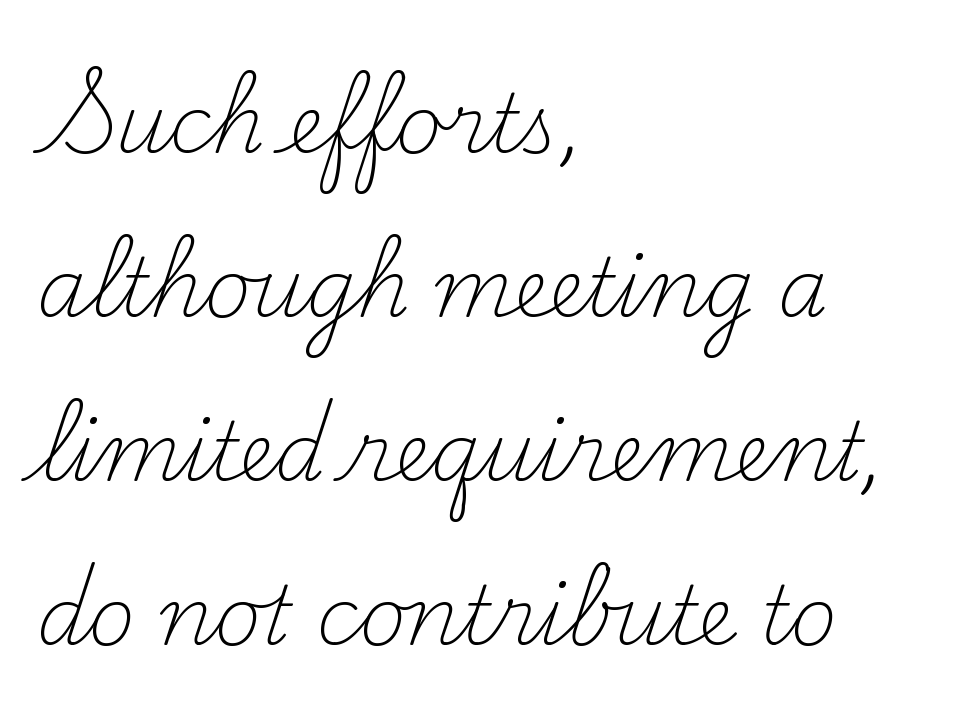
Q: Is the text bold? A: No.
Q: Is the text italic (slanted)? A: Yes.
Q: Is the text underlined? A: No.
Q: How is the paragraph aligned? A: Left-aligned.
Q: Is the spacing between letters normal or unusually wide? A: Normal.
Q: Is the spacing between lines tight, normal or loose? A: Loose.
Q: Width (condensed, normal, or wide)? A: Normal.
Q: Stroke contrast? A: Medium.
Q: x-height? A: Small.
Q: Monospaced? A: No.
